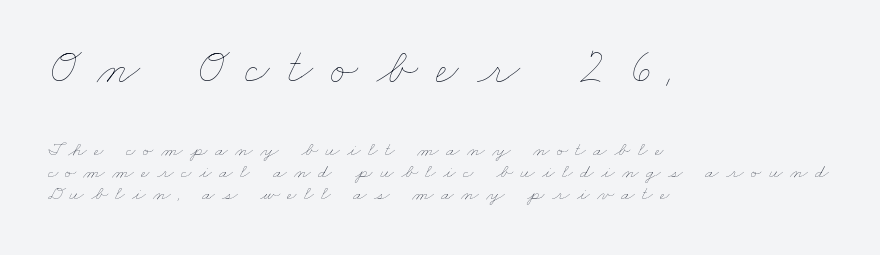
Here the glyphs are tracked loosely, breaking word shapes into spaced letters. This sample has the flowing, uneven cadence of proportional lettering. The passage shown stacks its lines with hardly any gap. Quick note: underline off. The rag falls on the right side of this text block.
